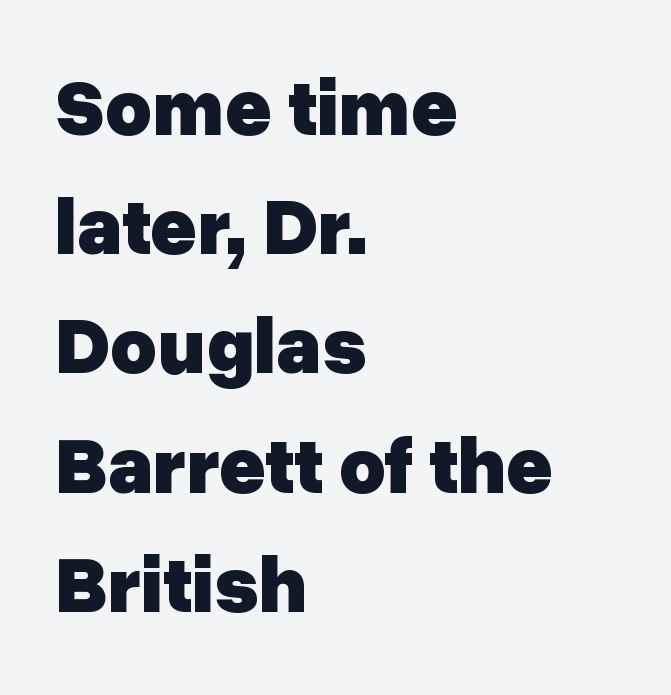
Q: Is the text bold? A: Yes.
Q: Is the text italic (slanted)? A: No, it is upright.
Q: Is the typeface a serif or a sans-serif typeface? A: Sans-serif.
Q: Is the text underlined? A: No.
Q: How is the paragraph aligned? A: Left-aligned.
Q: Is the spacing between letters normal or unusually wide? A: Normal.
Q: Is the spacing between lines tight, normal or loose? A: Normal.
Q: Width (condensed, normal, or wide)? A: Normal.
Q: Stroke contrast? A: Low.
Q: x-height? A: Medium.
Q: Monospaced? A: No.
